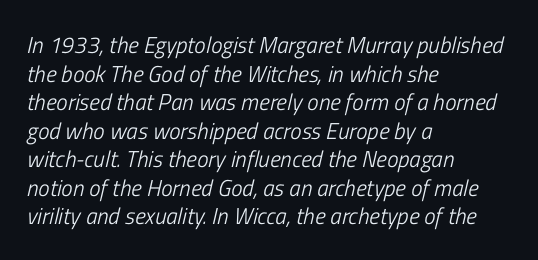
{"italic": "yes", "lean": "right", "slant_degrees": 13, "bold": "no", "underline": "no", "align": "left", "line_spacing_ratio": 1.24, "letter_spacing": "normal", "letter_spacing_em": 0.0, "glyph_px": 23}
